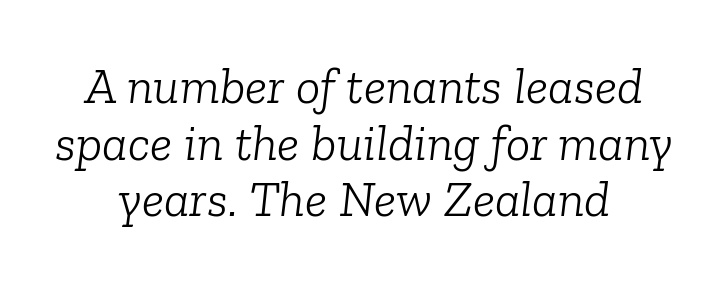
{"serif": "yes", "italic": "yes", "lean": "right", "slant_degrees": 6, "bold": "no", "weight": "light", "width": "normal", "stroke_contrast": "low", "x_height": "medium", "monospaced": "no", "underline": "no", "align": "center", "line_spacing": "tight", "line_spacing_ratio": 1.11, "letter_spacing": "normal", "letter_spacing_em": 0.0, "glyph_px": 51}
